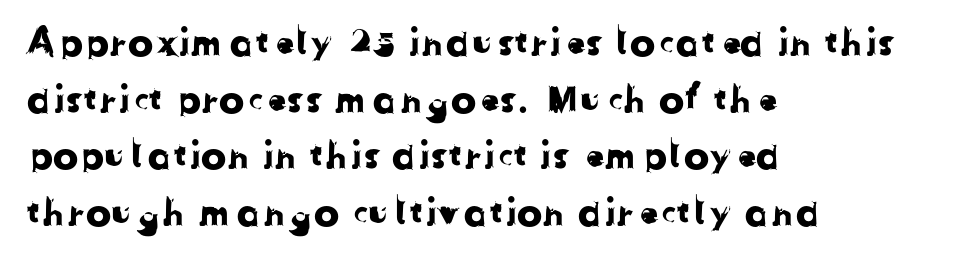
{"serif": "no", "width": "normal", "stroke_contrast": "low", "x_height": "medium", "monospaced": "no", "underline": "no", "align": "left", "line_spacing": "normal", "line_spacing_ratio": 1.49, "letter_spacing": "normal", "letter_spacing_em": 0.0, "glyph_px": 38}
